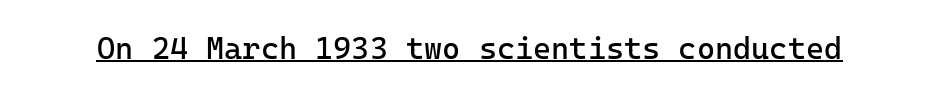
{"serif": "no", "italic": "no", "bold": "no", "weight": "regular", "width": "normal", "stroke_contrast": "low", "x_height": "medium", "underline": "yes", "letter_spacing": "normal", "letter_spacing_em": 0.0, "glyph_px": 31}
